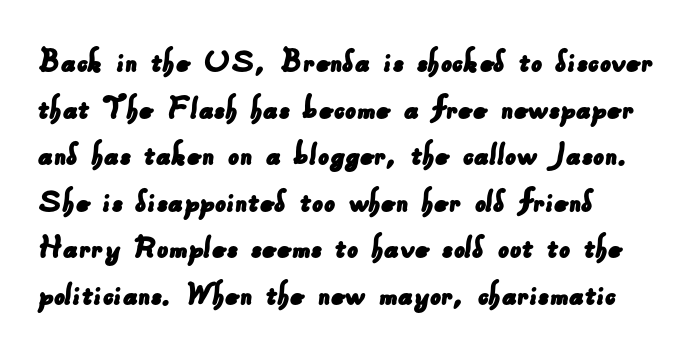
Q: Is the typeface a serif or a sans-serif typeface? A: Sans-serif.
Q: Is the text underlined? A: No.
Q: How is the paragraph aligned? A: Left-aligned.
Q: Is the spacing between letters normal or unusually wide? A: Normal.
Q: Is the spacing between lines tight, normal or loose? A: Normal.
Q: Width (condensed, normal, or wide)? A: Normal.
Q: Stroke contrast? A: Low.
Q: x-height? A: Small.
Q: Monospaced? A: No.
